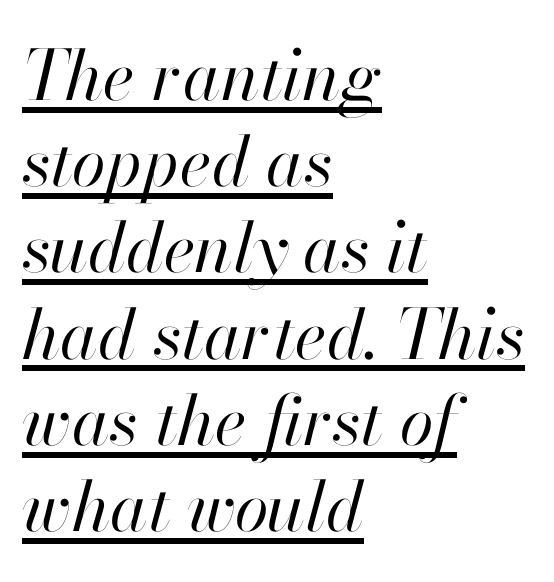
{"italic": "yes", "lean": "right", "slant_degrees": 13, "bold": "no", "weight": "regular", "width": "normal", "stroke_contrast": "high", "x_height": "small", "monospaced": "no", "underline": "yes", "align": "left", "line_spacing": "normal", "line_spacing_ratio": 1.25, "letter_spacing": "normal", "letter_spacing_em": 0.0, "glyph_px": 69}
